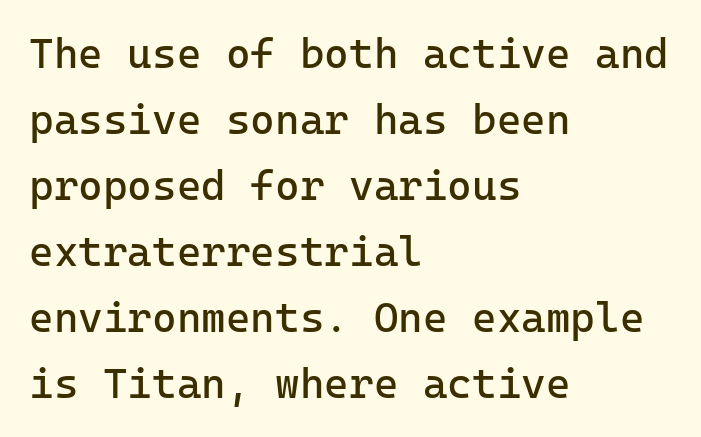
Look at the tracking — it's just the regular setting, nothing added. Leading: standard. Bold? No — there's no thickening of the strokes. Type without underlining. It's the straight-up-and-down kind of type.
